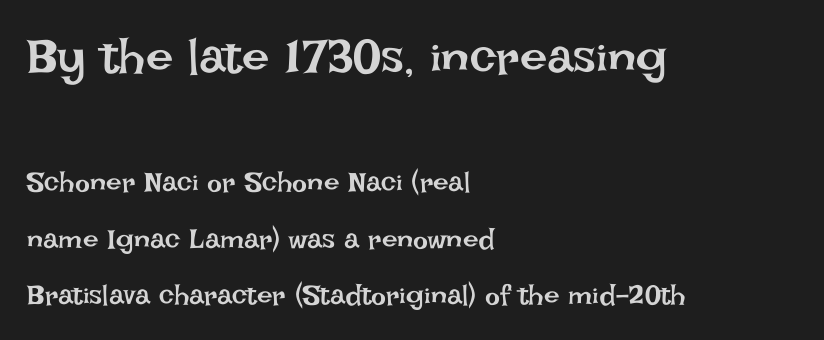
Here the designer chose a conventional face with non-uniform glyph widths. This rendering features lettering with no underline. Here the glyphs are tracked normally, forming tight word shapes. Upright lettering throughout. The letterforms sit at book weight or below.
